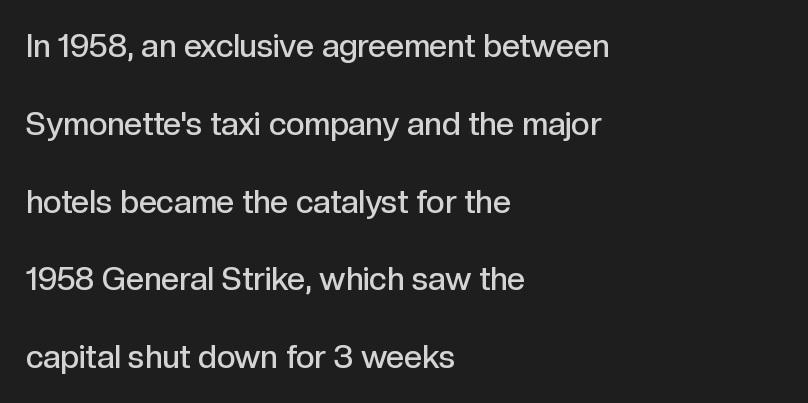
Its strokes are somewhat broadened, the hallmark of semibold type. Students, observe: this is what heavily led, spacious text looks like. Here the glyphs are tracked normally, forming tight word shapes. All the whitespace from short lines collects on the right. A typesetter would call this proportional, since set widths differ per character.
